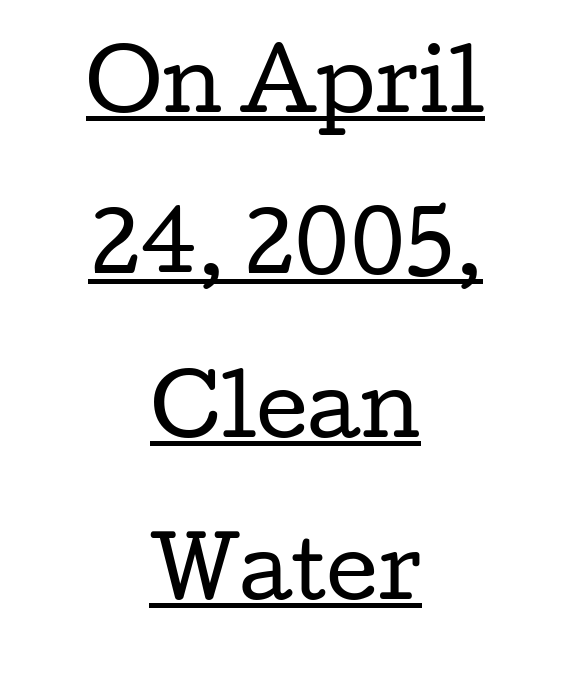
{"serif": "yes", "italic": "no", "bold": "no", "weight": "regular", "width": "wide", "stroke_contrast": "low", "x_height": "medium", "monospaced": "no", "underline": "yes", "align": "center", "line_spacing": "loose", "line_spacing_ratio": 2.03, "letter_spacing": "normal", "letter_spacing_em": 0.0, "glyph_px": 80}
